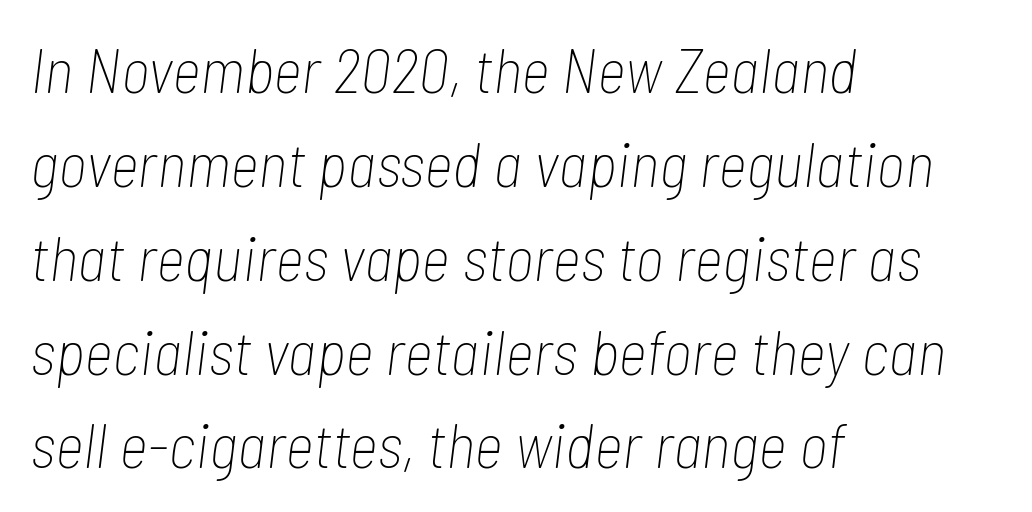
The image shows 63 px thin, condensed type, italic (leaning right); set left-aligned, normal line spacing (1.49x), normal letter spacing, not underlined; low stroke contrast and a medium x-height.
